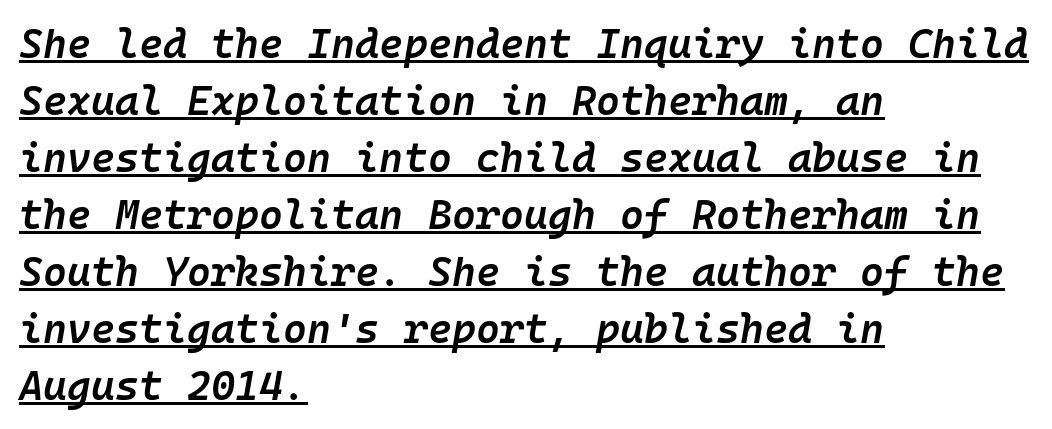
{"italic": "yes", "lean": "right", "slant_degrees": 10, "bold": "semi", "weight": "semibold", "width": "normal", "stroke_contrast": "low", "x_height": "medium", "monospaced": "yes", "underline": "yes", "align": "left", "line_spacing": "normal", "line_spacing_ratio": 1.39, "letter_spacing": "normal", "letter_spacing_em": 0.0, "glyph_px": 41}
